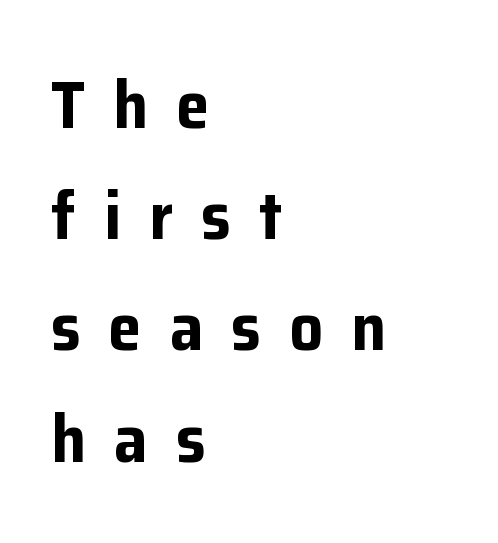
Q: Is the text bold? A: Yes.
Q: Is the text italic (slanted)? A: No, it is upright.
Q: Is the typeface a serif or a sans-serif typeface? A: Sans-serif.
Q: Is the text underlined? A: No.
Q: How is the paragraph aligned? A: Left-aligned.
Q: Is the spacing between letters normal or unusually wide? A: Unusually wide.
Q: Is the spacing between lines tight, normal or loose? A: Normal.
Q: Width (condensed, normal, or wide)? A: Normal.
Q: Stroke contrast? A: Low.
Q: x-height? A: Medium.
Q: Monospaced? A: No.
